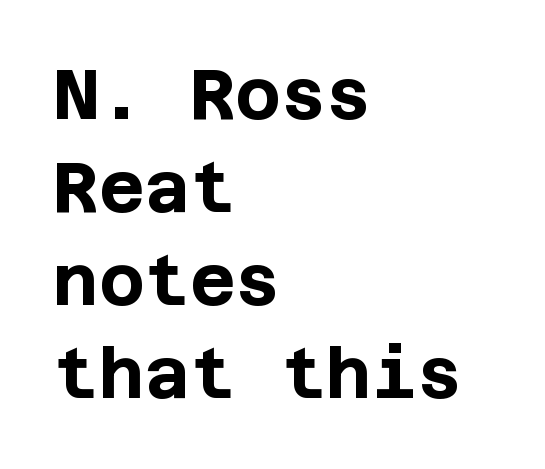
Q: Is the text bold? A: Yes.
Q: Is the text italic (slanted)? A: No, it is upright.
Q: Is the typeface a serif or a sans-serif typeface? A: Sans-serif.
Q: Is the text underlined? A: No.
Q: How is the paragraph aligned? A: Left-aligned.
Q: Is the spacing between letters normal or unusually wide? A: Normal.
Q: Is the spacing between lines tight, normal or loose? A: Normal.
Q: Width (condensed, normal, or wide)? A: Normal.
Q: Stroke contrast? A: Low.
Q: x-height? A: Large.
